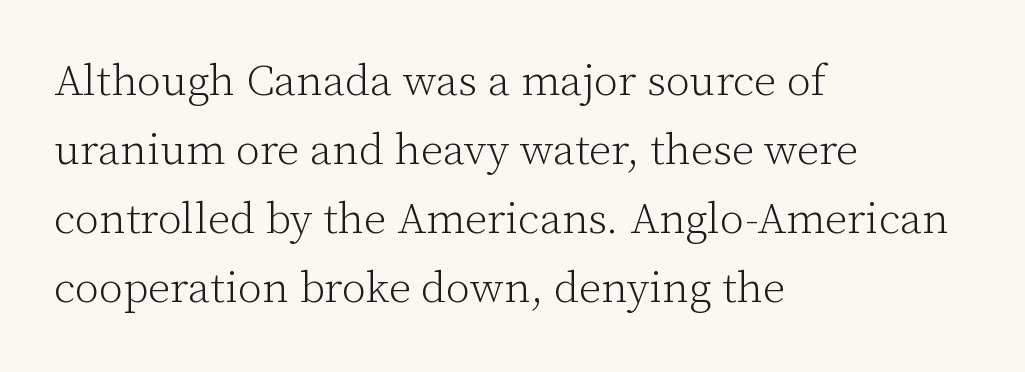
Beneath every word, the page is bare. This rendering employs a face with finishing strokes, i.e., a serif. The type sits square on the baseline with zero lean. Counters stay open thanks to moderate or lighter strokes. Each line starts at the same left margin while the right side varies. The letters advance in unequal steps, a hallmark of proportional type.
